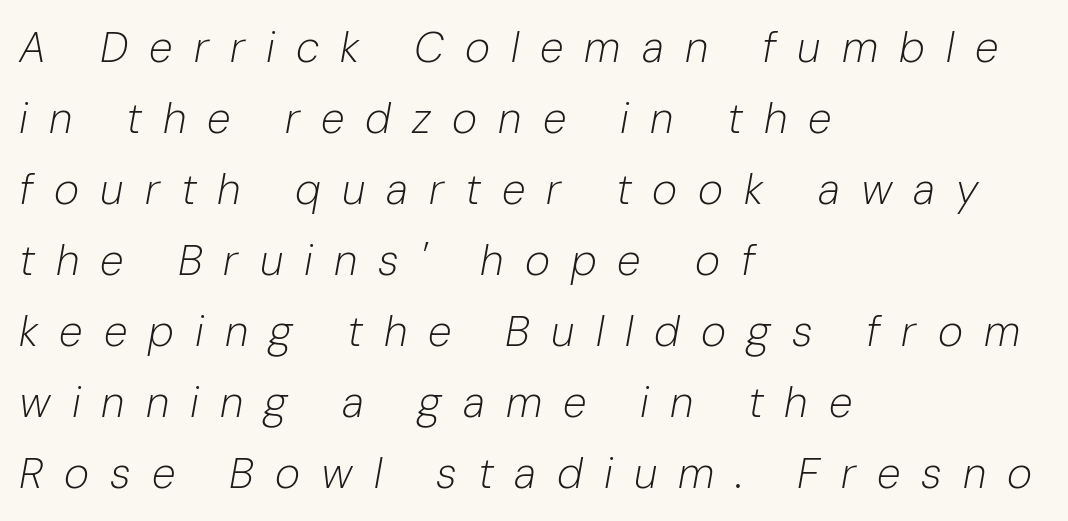
{"italic": "yes", "lean": "right", "slant_degrees": 10, "bold": "no", "weight": "light", "width": "normal", "stroke_contrast": "low", "x_height": "medium", "monospaced": "no", "underline": "no", "align": "left", "line_spacing": "normal", "line_spacing_ratio": 1.65, "letter_spacing": "wide", "letter_spacing_em": 0.49, "glyph_px": 43}
